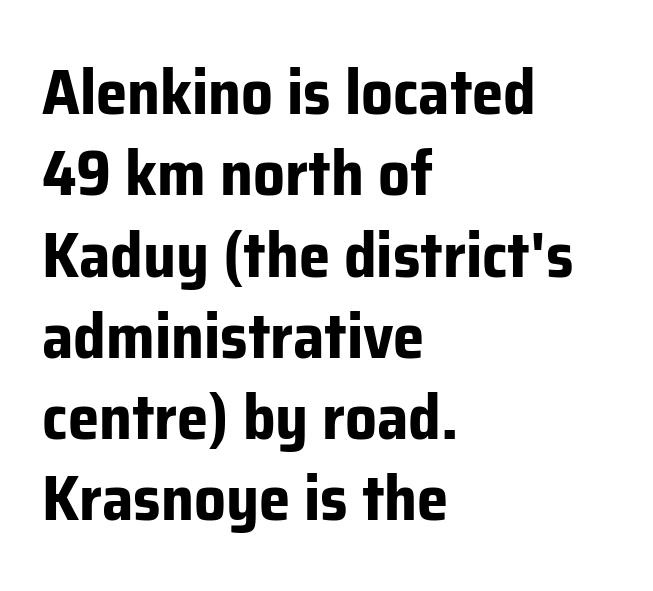
{"serif": "no", "italic": "no", "bold": "yes", "weight": "bold", "width": "normal", "stroke_contrast": "low", "x_height": "medium", "monospaced": "no", "underline": "no", "align": "left", "line_spacing": "normal", "line_spacing_ratio": 1.29, "letter_spacing": "normal", "letter_spacing_em": 0.0, "glyph_px": 63}
